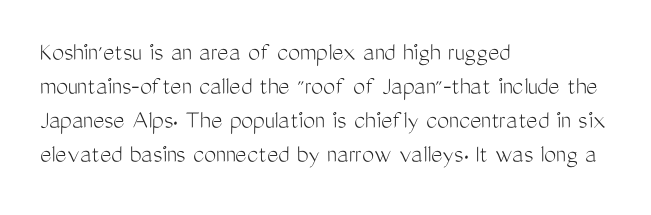
Vertically, the passage feels balanced, rows spaced as you'd expect. The strip under each line holds only bare page. Weight: in the light-to-regular range. Glyph-to-glyph distance matches everyday printed text.
